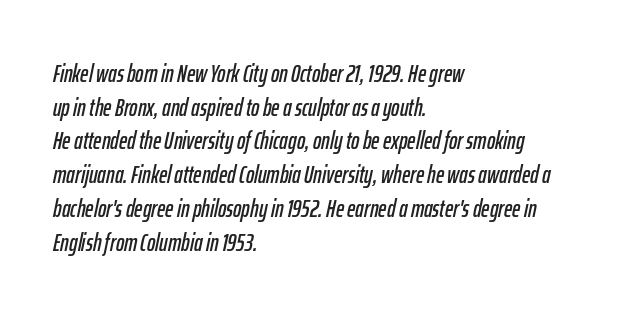
The image shows 25 px text type, italic (leaning right); set left-aligned, normal line spacing (1.35x), normal letter spacing, not underlined.
